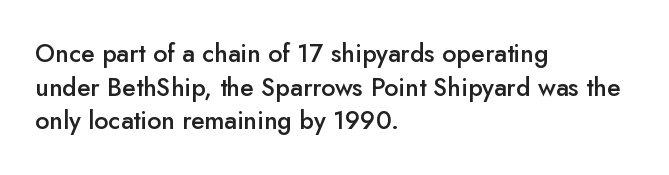
{"italic": "no", "bold": "semi", "underline": "no", "align": "left", "line_spacing": "normal", "line_spacing_ratio": 1.35, "letter_spacing": "normal", "letter_spacing_em": 0.0, "glyph_px": 25}
